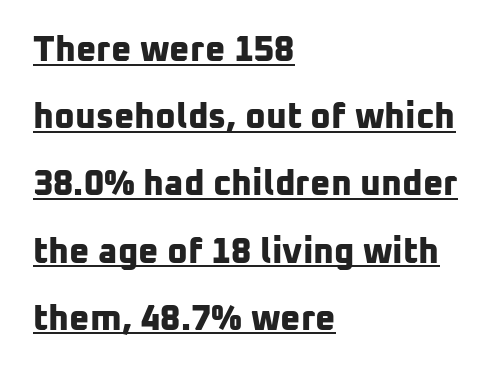
The image shows 35 px bold sans-serif type; set left-aligned, loose line spacing (1.92x), normal letter spacing, underlined; low stroke contrast and a medium x-height.
